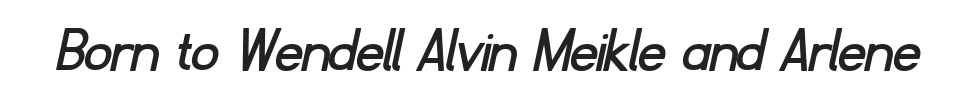
Q: Is the typeface a serif or a sans-serif typeface? A: Sans-serif.
Q: Is the text underlined? A: No.
Q: Is the spacing between letters normal or unusually wide? A: Normal.
Q: Width (condensed, normal, or wide)? A: Normal.
Q: Stroke contrast? A: Low.
Q: x-height? A: Small.
Q: Monospaced? A: No.
